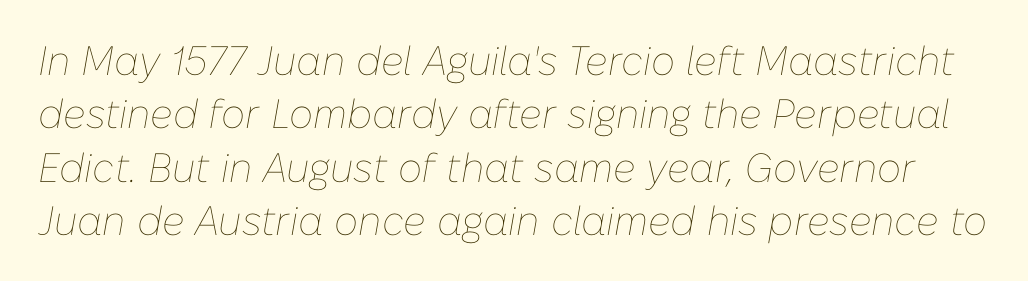
Designer's note — italics engaged. Each letter keeps its own natural width here, so spacing adapts to shape. Interline gaps are of average width in this sample. The passage shown has conventional tracking throughout. The words here are not underlined. No chunkiness to these letters — they're not bold.
